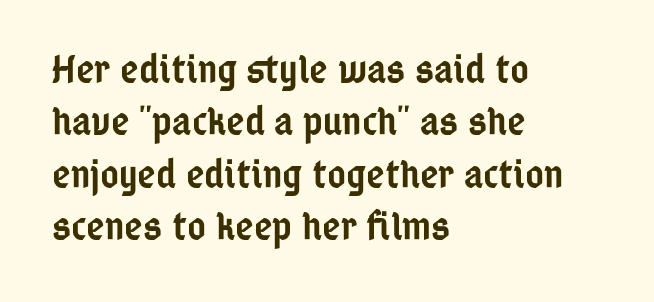
The image shows 40 px semibold, condensed sans-serif type, upright; set left-aligned, normal line spacing (1.31x), normal letter spacing, not underlined; low stroke contrast and a medium x-height.
